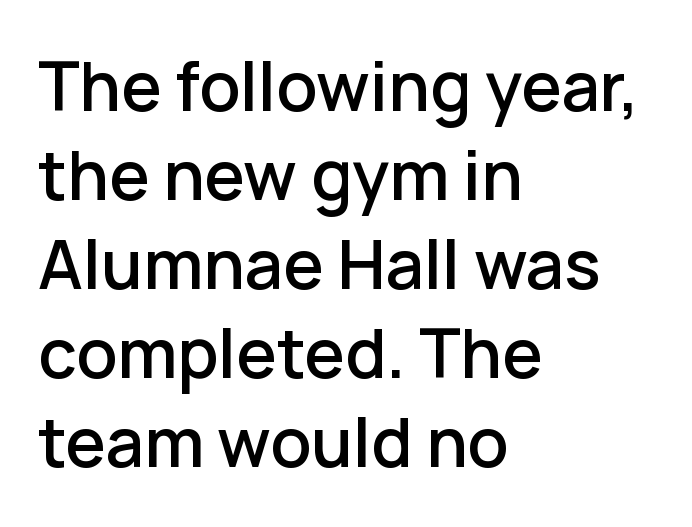
Q: Is the text italic (slanted)? A: No, it is upright.
Q: Is the typeface a serif or a sans-serif typeface? A: Sans-serif.
Q: Is the text underlined? A: No.
Q: How is the paragraph aligned? A: Left-aligned.
Q: Is the spacing between letters normal or unusually wide? A: Normal.
Q: Is the spacing between lines tight, normal or loose? A: Normal.
Q: Width (condensed, normal, or wide)? A: Normal.
Q: Stroke contrast? A: Low.
Q: x-height? A: Medium.
Q: Monospaced? A: No.
